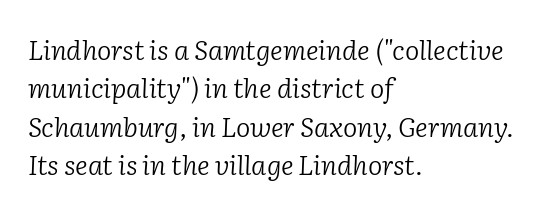
Q: Is the text bold? A: No.
Q: Is the text italic (slanted)? A: Yes, it leans right by about 2 degrees.
Q: Is the text underlined? A: No.
Q: How is the paragraph aligned? A: Left-aligned.
Q: Is the spacing between letters normal or unusually wide? A: Normal.
Q: Is the spacing between lines tight, normal or loose? A: Normal.
